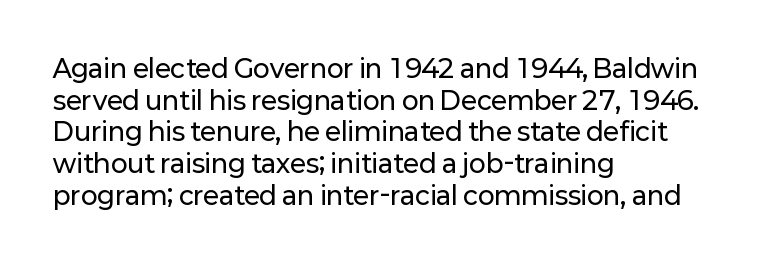
{"italic": "no", "underline": "no", "align": "left", "line_spacing": "normal", "line_spacing_ratio": 1.27, "letter_spacing": "normal", "letter_spacing_em": 0.0, "glyph_px": 25}
